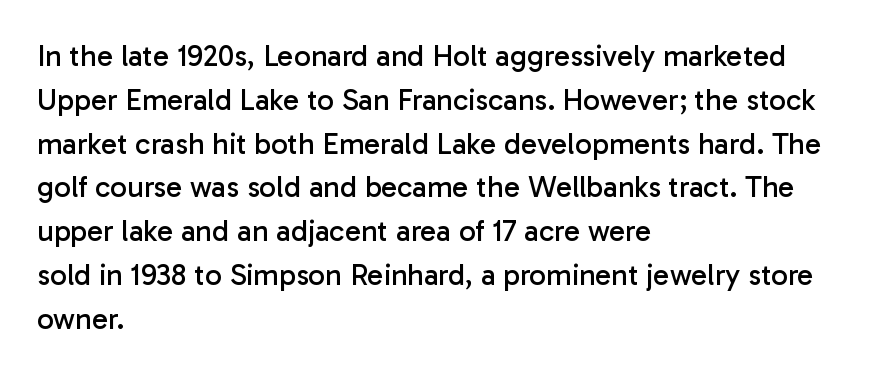
Q: Is the text bold? A: No.
Q: Is the text italic (slanted)? A: No, it is upright.
Q: Is the typeface a serif or a sans-serif typeface? A: Sans-serif.
Q: Is the text underlined? A: No.
Q: How is the paragraph aligned? A: Left-aligned.
Q: Is the spacing between letters normal or unusually wide? A: Normal.
Q: Is the spacing between lines tight, normal or loose? A: Normal.
Q: Width (condensed, normal, or wide)? A: Normal.
Q: Stroke contrast? A: Low.
Q: x-height? A: Medium.
Q: Monospaced? A: No.
